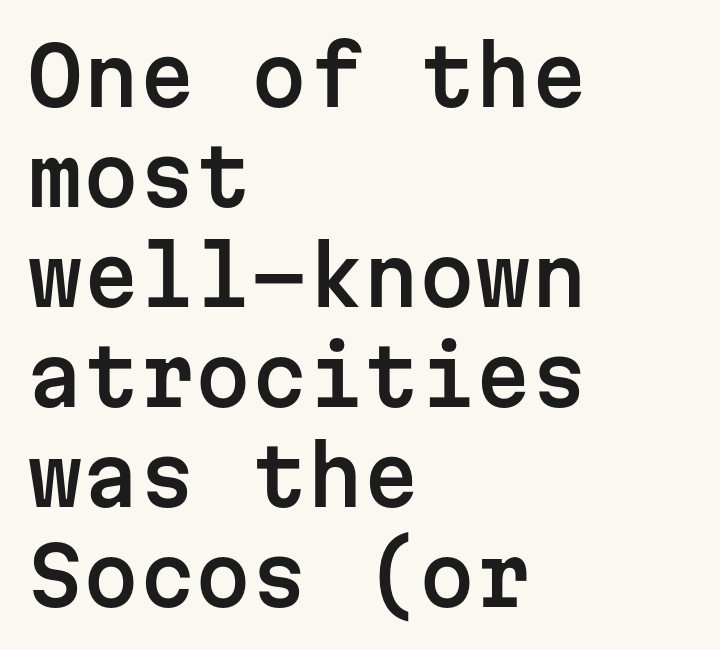
The image shows 80 px sans-serif type, upright, monospaced; set left-aligned, normal line spacing (1.25x), normal letter spacing, not underlined; low stroke contrast and a medium x-height.
